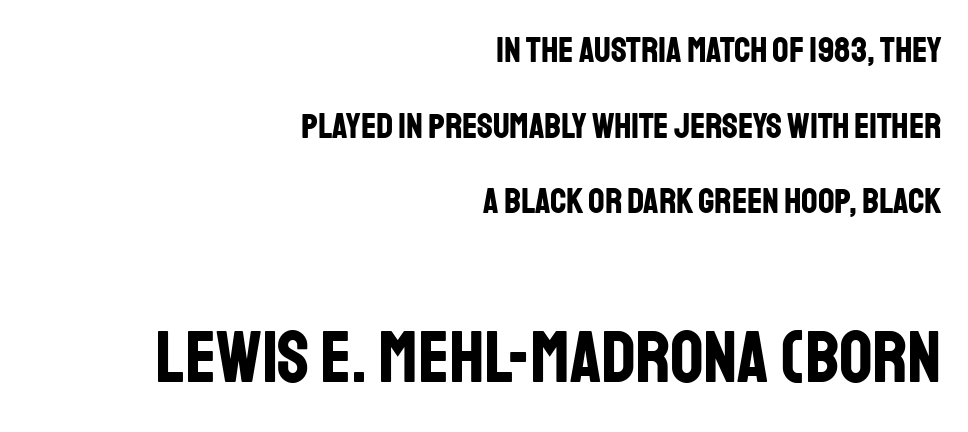
Q: Is the text bold? A: Yes.
Q: Is the text italic (slanted)? A: No, it is upright.
Q: Is the typeface a serif or a sans-serif typeface? A: Sans-serif.
Q: Is the text underlined? A: No.
Q: How is the paragraph aligned? A: Right-aligned.
Q: Is the spacing between letters normal or unusually wide? A: Normal.
Q: Is the spacing between lines tight, normal or loose? A: Loose.
Q: Which block of text is set in a larger size, the first (top) or the second (bottom)? A: The second (bottom) one.
Q: Width (condensed, normal, or wide)? A: Condensed.
Q: Stroke contrast? A: Low.
Q: x-height? A: Large.
Q: Monospaced? A: No.
